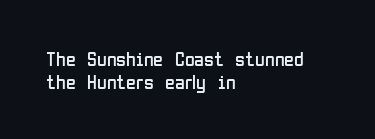
Unmarked baselines from the first word to the last. Notice how the stems are strictly vertical — no italics here. The rag falls on the right side of this text block. Weight class: somewhere from thin through regular. These lines keep a tight, regular rhythm from letter to letter. The passage shown stacks its lines with hardly any gap.
